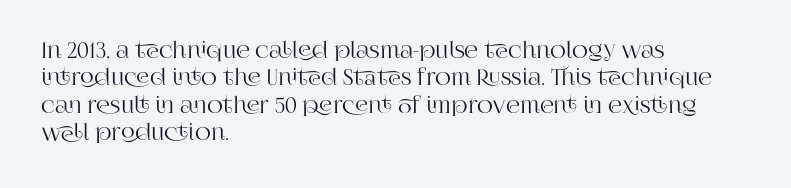
{"italic": "no", "underline": "no", "align": "left", "line_spacing": "normal", "line_spacing_ratio": 1.25, "letter_spacing": "normal", "letter_spacing_em": 0.0, "glyph_px": 22}
